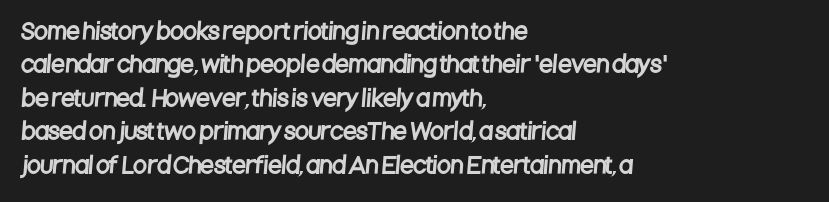
Q: Is the text underlined? A: No.
Q: How is the paragraph aligned? A: Left-aligned.
Q: Is the spacing between letters normal or unusually wide? A: Normal.
Q: Is the spacing between lines tight, normal or loose? A: Normal.
